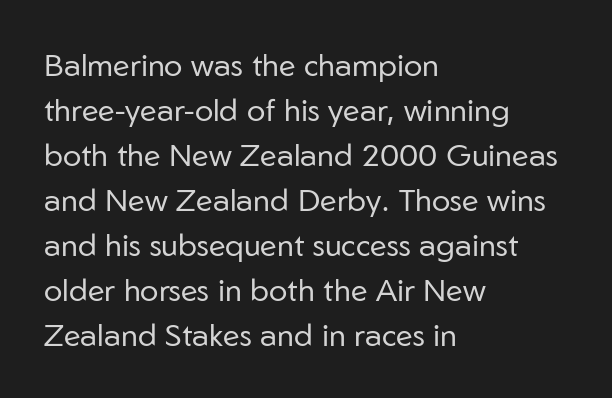
Q: Is the text bold? A: No.
Q: Is the text italic (slanted)? A: No, it is upright.
Q: Is the typeface a serif or a sans-serif typeface? A: Sans-serif.
Q: Is the text underlined? A: No.
Q: How is the paragraph aligned? A: Left-aligned.
Q: Is the spacing between letters normal or unusually wide? A: Normal.
Q: Is the spacing between lines tight, normal or loose? A: Normal.
Q: Width (condensed, normal, or wide)? A: Normal.
Q: Stroke contrast? A: Low.
Q: x-height? A: Medium.
Q: Monospaced? A: No.
